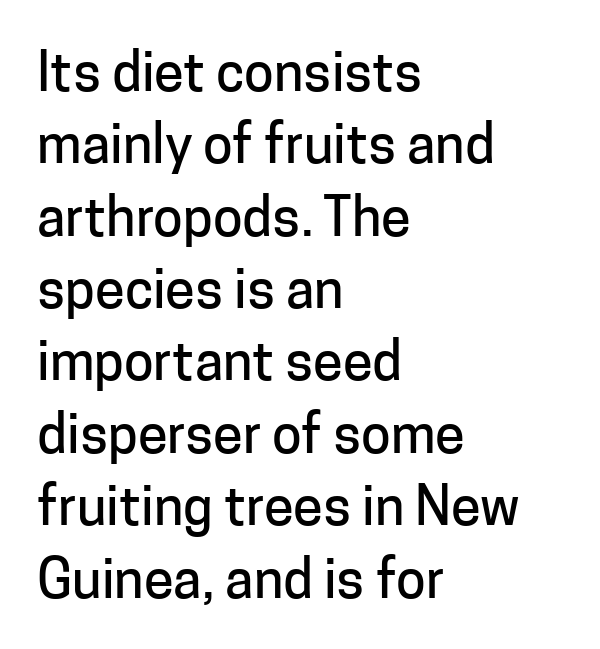
{"serif": "no", "italic": "no", "width": "normal", "stroke_contrast": "low", "x_height": "medium", "monospaced": "no", "underline": "no", "align": "left", "line_spacing": "normal", "line_spacing_ratio": 1.34, "letter_spacing": "normal", "letter_spacing_em": 0.0, "glyph_px": 54}
